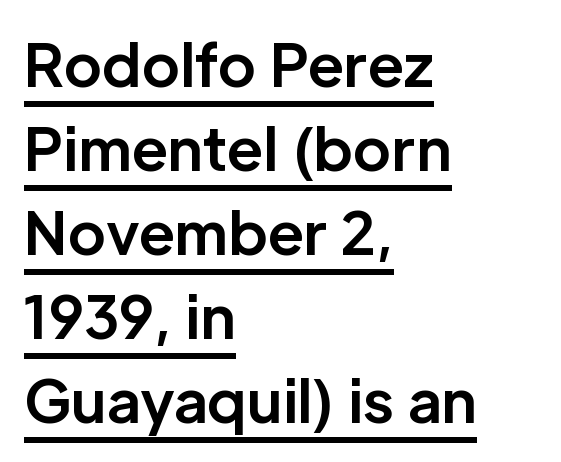
Q: Is the text bold? A: Yes.
Q: Is the text italic (slanted)? A: No, it is upright.
Q: Is the typeface a serif or a sans-serif typeface? A: Sans-serif.
Q: Is the text underlined? A: Yes.
Q: How is the paragraph aligned? A: Left-aligned.
Q: Is the spacing between letters normal or unusually wide? A: Normal.
Q: Is the spacing between lines tight, normal or loose? A: Normal.
Q: Width (condensed, normal, or wide)? A: Normal.
Q: Stroke contrast? A: Low.
Q: x-height? A: Medium.
Q: Monospaced? A: No.
